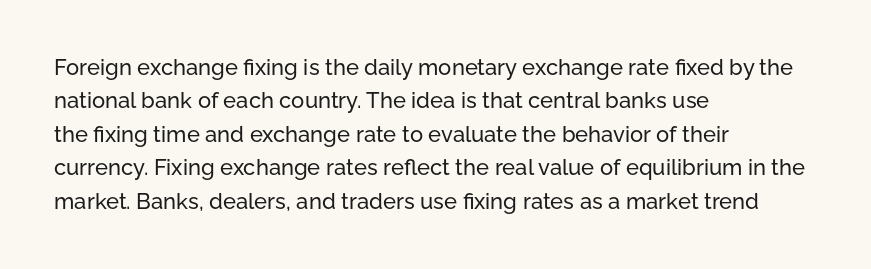
The image shows 22 px text type, upright; set left-aligned, normal line spacing (1.52x), normal letter spacing, not underlined.
